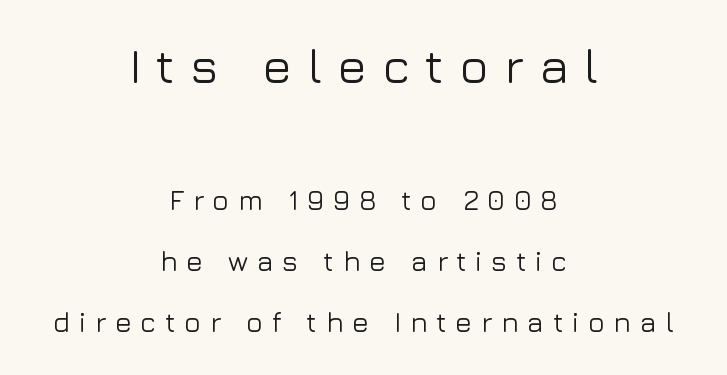
Q: Is the text italic (slanted)? A: No, it is upright.
Q: Is the typeface a serif or a sans-serif typeface? A: Sans-serif.
Q: Is the text underlined? A: No.
Q: How is the paragraph aligned? A: Centered.
Q: Is the spacing between letters normal or unusually wide? A: Unusually wide.
Q: Is the spacing between lines tight, normal or loose? A: Loose.
Q: Which block of text is set in a larger size, the first (top) or the second (bottom)? A: The first (top) one.
Q: Width (condensed, normal, or wide)? A: Normal.
Q: Stroke contrast? A: Low.
Q: x-height? A: Medium.
Q: Monospaced? A: No.
